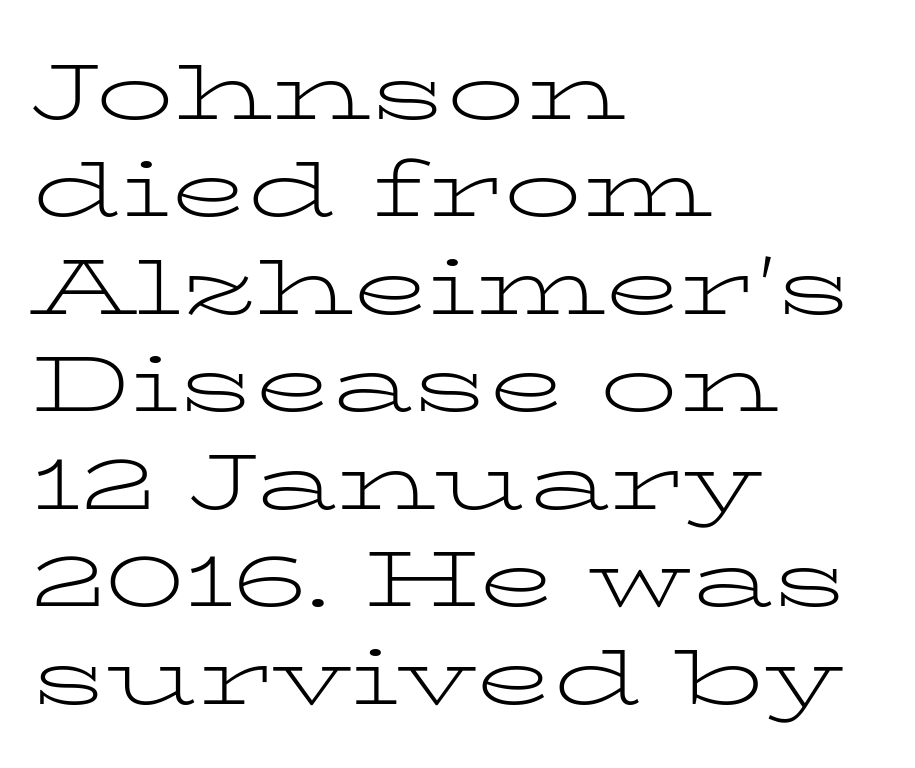
Q: Is the text bold? A: No.
Q: Is the text italic (slanted)? A: No, it is upright.
Q: Is the typeface a serif or a sans-serif typeface? A: Serif.
Q: Is the text underlined? A: No.
Q: How is the paragraph aligned? A: Left-aligned.
Q: Is the spacing between letters normal or unusually wide? A: Normal.
Q: Is the spacing between lines tight, normal or loose? A: Normal.
Q: Width (condensed, normal, or wide)? A: Wide.
Q: Stroke contrast? A: Low.
Q: x-height? A: Medium.
Q: Monospaced? A: No.
